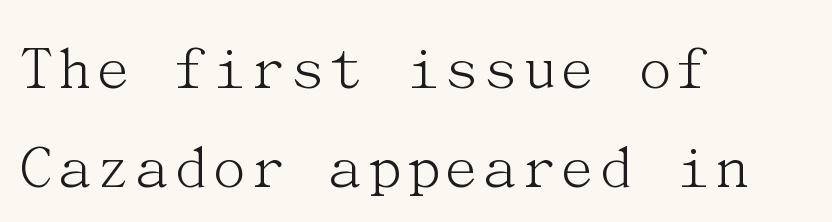
{"serif": "yes", "italic": "no", "bold": "no", "weight": "light", "width": "normal", "stroke_contrast": "medium", "x_height": "medium", "underline": "no", "align": "left", "line_spacing": "normal", "line_spacing_ratio": 1.5, "letter_spacing": "normal", "letter_spacing_em": 0.0, "glyph_px": 66}
